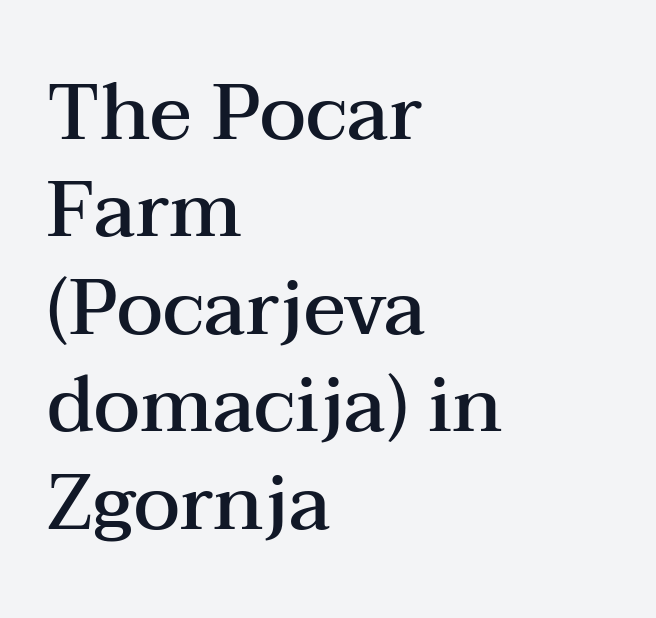
The image shows 78 px semibold, wide serif type, upright; set left-aligned, normal line spacing (1.25x), normal letter spacing, not underlined; medium stroke contrast and a medium x-height.
